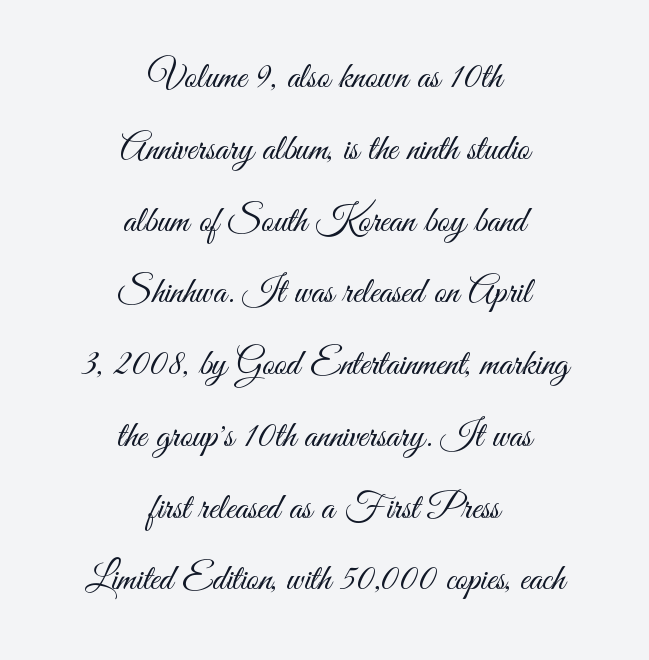
Q: Is the text bold? A: No.
Q: Is the text italic (slanted)? A: Yes.
Q: Is the typeface a serif or a sans-serif typeface? A: Sans-serif.
Q: Is the text underlined? A: No.
Q: How is the paragraph aligned? A: Centered.
Q: Is the spacing between letters normal or unusually wide? A: Normal.
Q: Is the spacing between lines tight, normal or loose? A: Loose.
Q: Width (condensed, normal, or wide)? A: Condensed.
Q: Stroke contrast? A: Medium.
Q: x-height? A: Small.
Q: Monospaced? A: No.
